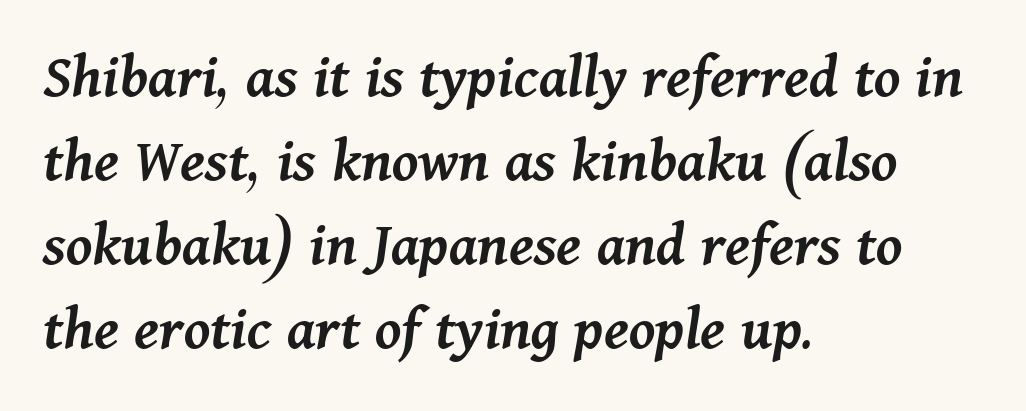
Q: Is the text bold? A: Semi-bold.
Q: Is the text italic (slanted)? A: Yes, it leans right by about 11 degrees.
Q: Is the text underlined? A: No.
Q: How is the paragraph aligned? A: Left-aligned.
Q: Is the spacing between letters normal or unusually wide? A: Normal.
Q: Is the spacing between lines tight, normal or loose? A: Normal.
Q: Width (condensed, normal, or wide)? A: Normal.
Q: Stroke contrast? A: Medium.
Q: x-height? A: Medium.
Q: Monospaced? A: No.
